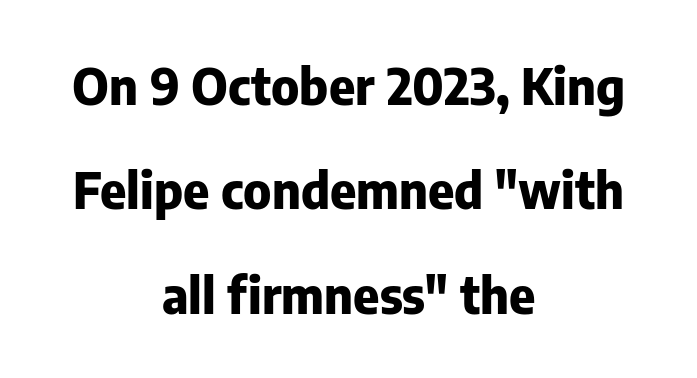
The image shows 50 px heavy sans-serif type, upright; set centered, loose line spacing (2.09x), normal letter spacing, not underlined; low stroke contrast and a medium x-height.
